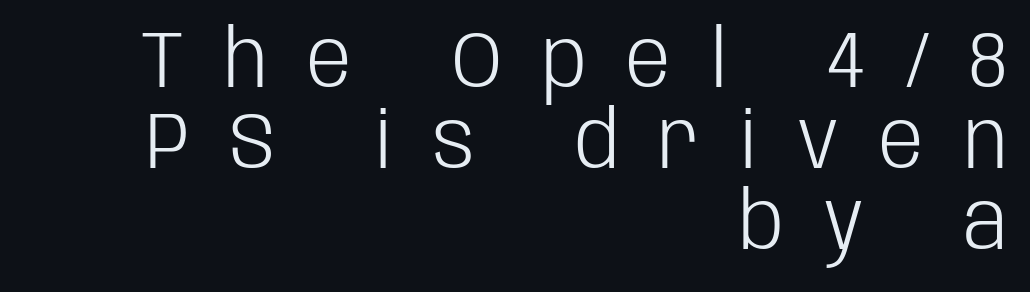
{"serif": "no", "italic": "no", "bold": "no", "weight": "light", "width": "condensed", "stroke_contrast": "low", "x_height": "large", "monospaced": "no", "underline": "no", "align": "right", "line_spacing": "tight", "line_spacing_ratio": 1.01, "letter_spacing": "wide", "letter_spacing_em": 0.5, "glyph_px": 80}
